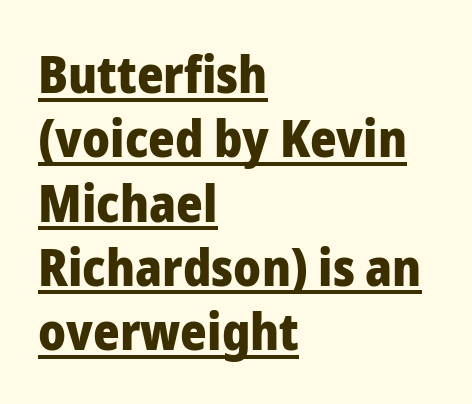
The image shows 51 px heavy sans-serif type, upright; set left-aligned, normal line spacing (1.26x), normal letter spacing, underlined; low stroke contrast and a medium x-height.
